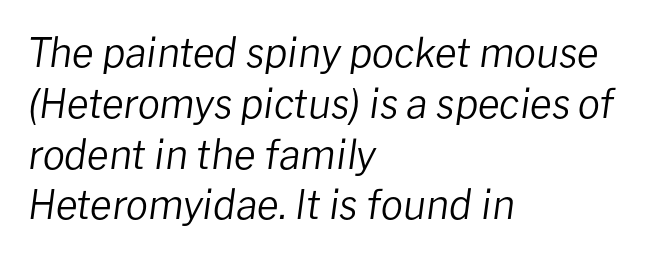
{"italic": "yes", "lean": "right", "slant_degrees": 8, "bold": "no", "weight": "regular", "width": "normal", "stroke_contrast": "low", "x_height": "medium", "monospaced": "no", "underline": "no", "align": "left", "line_spacing": "normal", "line_spacing_ratio": 1.27, "letter_spacing": "normal", "letter_spacing_em": 0.0, "glyph_px": 40}
